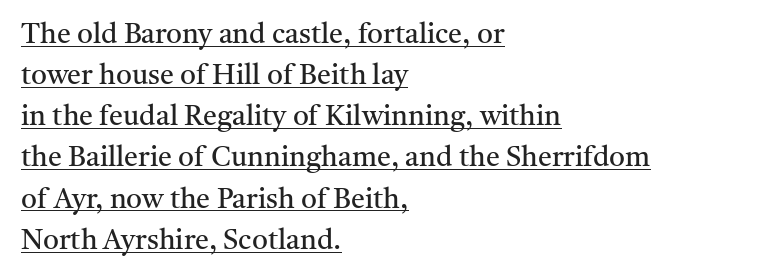
The passage shown is typeset with a serif family. When letters stand straight like this, we call the style roman or upright. Spacing verdict: proportional, widths tailored to each character. Each word holds together tightly as a unit, with standard inter-letter gaps. In designer terms, the underline attribute is active on this setting. Think standard paragraph weight, or any step lighter than that.
